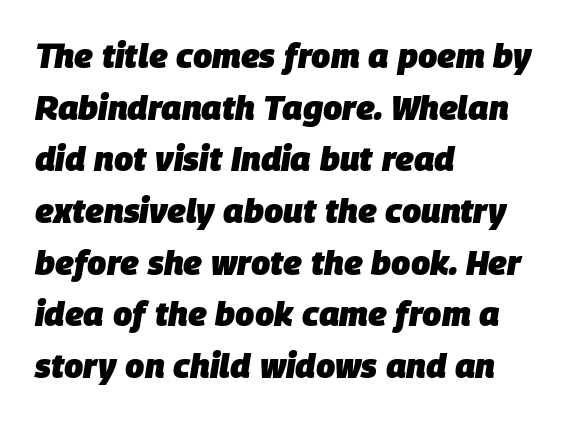
{"italic": "yes", "lean": "right", "slant_degrees": 9, "bold": "yes", "weight": "heavy", "width": "normal", "stroke_contrast": "low", "x_height": "large", "monospaced": "no", "underline": "no", "align": "left", "line_spacing": "normal", "line_spacing_ratio": 1.52, "letter_spacing": "normal", "letter_spacing_em": 0.0, "glyph_px": 34}
